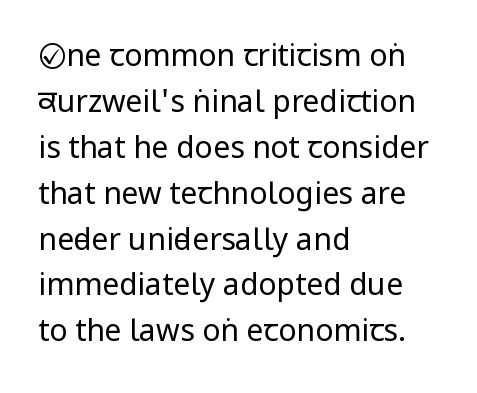
Q: Is the text bold? A: No.
Q: Is the text italic (slanted)? A: No, it is upright.
Q: Is the typeface a serif or a sans-serif typeface? A: Sans-serif.
Q: Is the text underlined? A: No.
Q: How is the paragraph aligned? A: Left-aligned.
Q: Is the spacing between letters normal or unusually wide? A: Normal.
Q: Is the spacing between lines tight, normal or loose? A: Normal.
Q: Width (condensed, normal, or wide)? A: Condensed.
Q: Stroke contrast? A: Low.
